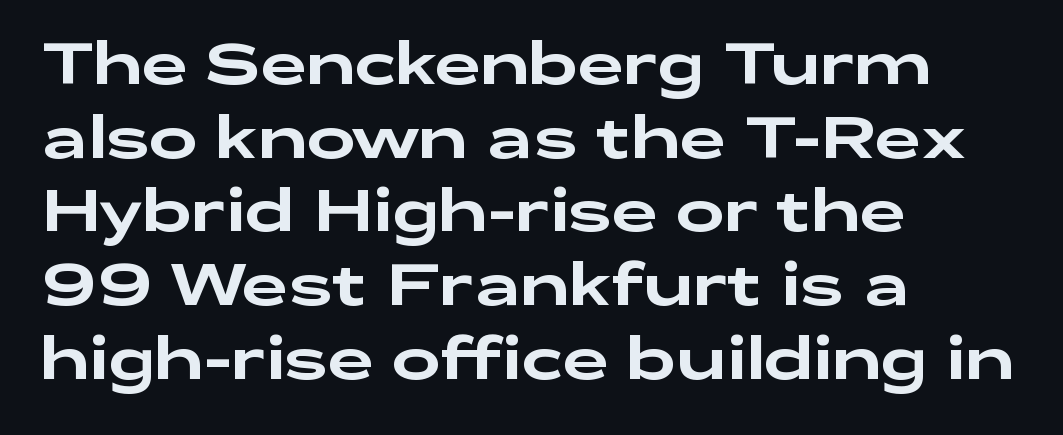
{"serif": "no", "italic": "no", "width": "wide", "stroke_contrast": "low", "x_height": "medium", "monospaced": "no", "underline": "no", "align": "left", "line_spacing": "normal", "line_spacing_ratio": 1.27, "letter_spacing": "normal", "letter_spacing_em": 0.0, "glyph_px": 58}
